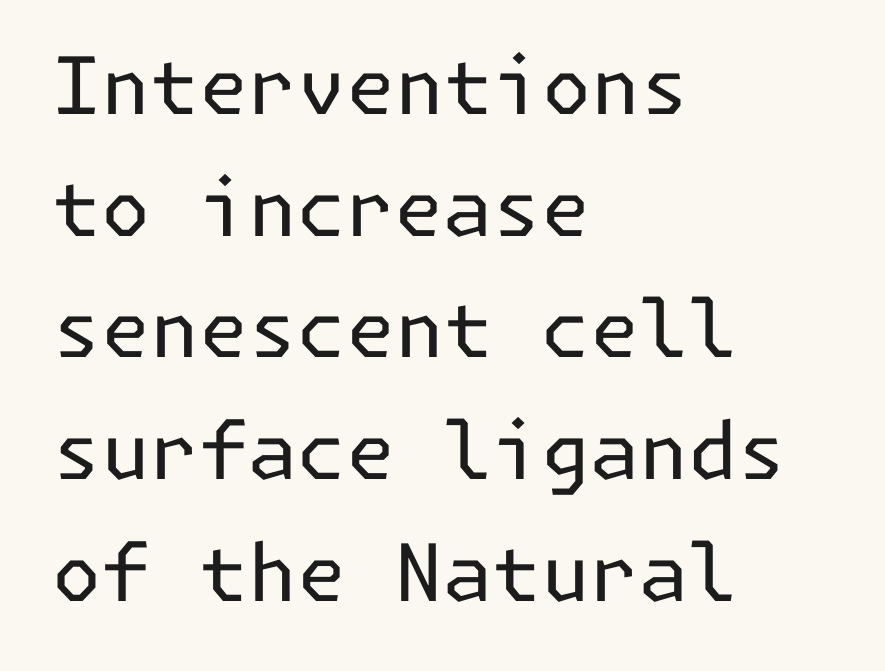
The image shows 79 px regular-weight sans-serif type, upright; set left-aligned, normal line spacing (1.54x), normal letter spacing, not underlined; low stroke contrast and a medium x-height.
